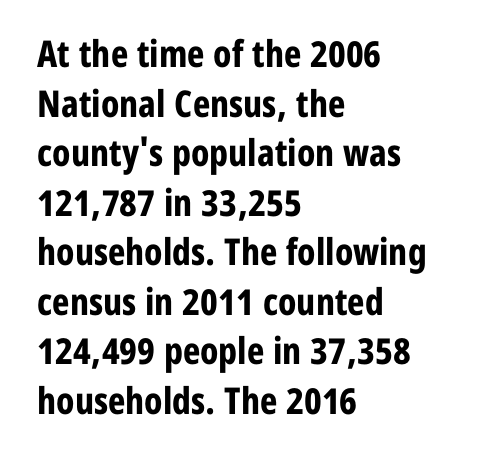
Q: Is the text bold? A: Yes.
Q: Is the text italic (slanted)? A: No, it is upright.
Q: Is the typeface a serif or a sans-serif typeface? A: Sans-serif.
Q: Is the text underlined? A: No.
Q: How is the paragraph aligned? A: Left-aligned.
Q: Is the spacing between letters normal or unusually wide? A: Normal.
Q: Is the spacing between lines tight, normal or loose? A: Normal.
Q: Width (condensed, normal, or wide)? A: Condensed.
Q: Stroke contrast? A: Low.
Q: x-height? A: Medium.
Q: Monospaced? A: No.
